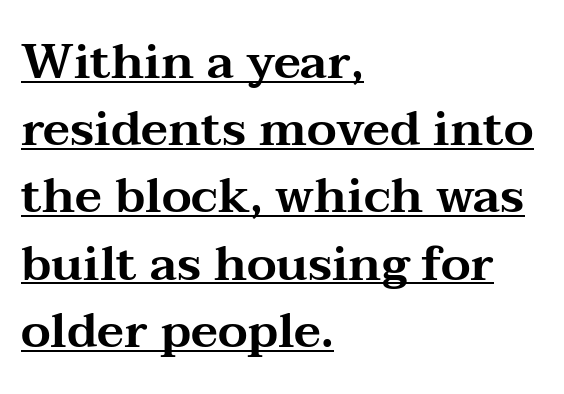
{"serif": "yes", "italic": "no", "width": "wide", "stroke_contrast": "medium", "x_height": "medium", "monospaced": "no", "underline": "yes", "align": "left", "line_spacing": "normal", "line_spacing_ratio": 1.4, "letter_spacing": "normal", "letter_spacing_em": 0.0, "glyph_px": 48}
